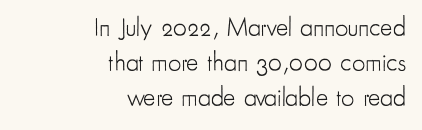
Q: Is the text bold? A: No.
Q: Is the text italic (slanted)? A: No, it is upright.
Q: Is the text underlined? A: No.
Q: How is the paragraph aligned? A: Right-aligned.
Q: Is the spacing between letters normal or unusually wide? A: Normal.
Q: Is the spacing between lines tight, normal or loose? A: Normal.
